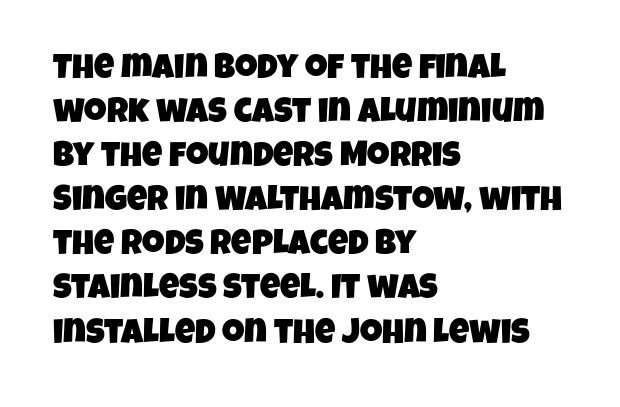
Q: Is the typeface a serif or a sans-serif typeface? A: Sans-serif.
Q: Is the text underlined? A: No.
Q: How is the paragraph aligned? A: Left-aligned.
Q: Is the spacing between letters normal or unusually wide? A: Normal.
Q: Is the spacing between lines tight, normal or loose? A: Normal.
Q: Width (condensed, normal, or wide)? A: Condensed.
Q: Stroke contrast? A: Low.
Q: x-height? A: Large.
Q: Monospaced? A: No.
